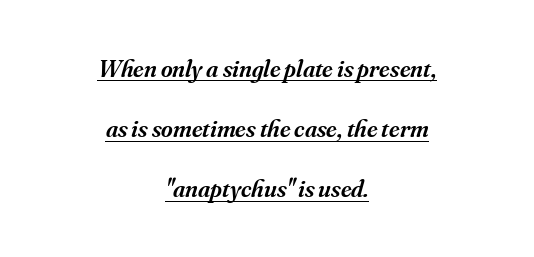
This sample uses an oblique cut, with every glyph tilted off the vertical. Spacing between characters is what you'd get straight out of the box. Bold? Not quite — semibold, heavier than regular but stopping short. The paragraph has two soft edges and a firm central axis. Compared with typical paragraphs, the rows here are farther apart. Underlining? Definitely there.
